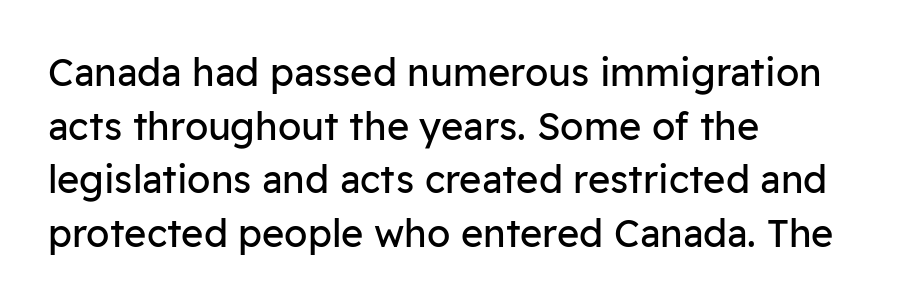
Check where the strokes stop: nothing finishes them off — pure sans. Whoever set this chose a conventional vertical rhythm. Caption: standard tracking, unaltered. Quick note: not italic, upright. Weight: regular or lighter. Leftover space on each line is placed entirely after the last word.
